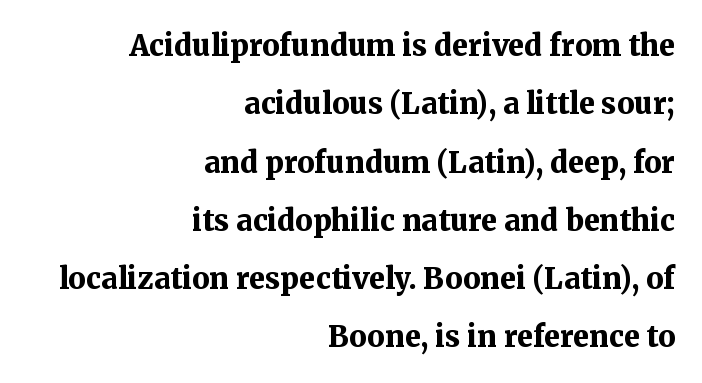
Weight: bold. Line ends are locked; line starts wander. The letterforms sit shoulder to shoulder at normal distance. Do the letters lean? They stand straight.
